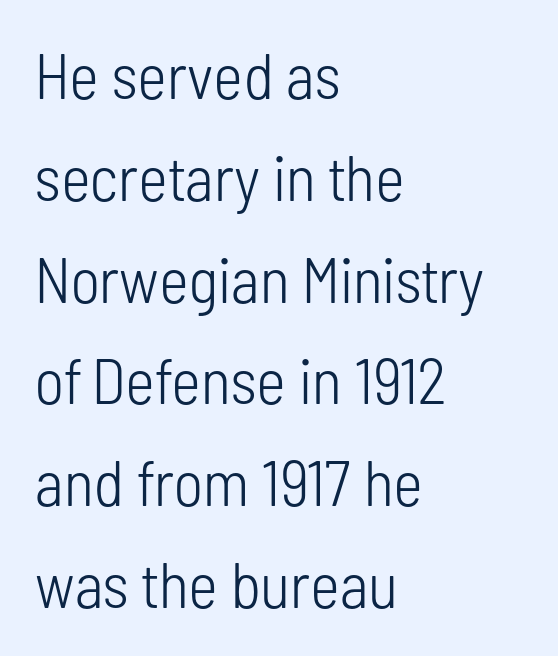
This sample has the flowing, uneven cadence of proportional lettering. Line spacing here is normal. Stem width sits at or under what a default text font uses. Decoration check: the copy has no underline. No italicization has been applied; the sample stays upright.
